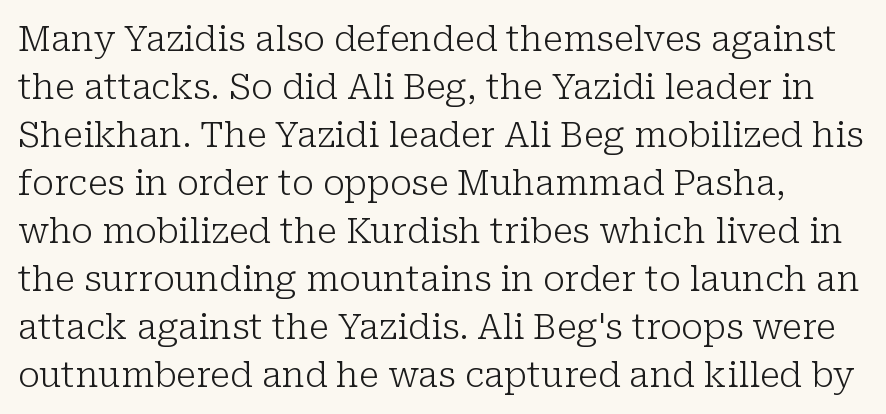
Q: Is the text bold? A: No.
Q: Is the text italic (slanted)? A: No, it is upright.
Q: Is the typeface a serif or a sans-serif typeface? A: Serif.
Q: Is the text underlined? A: No.
Q: Is the spacing between letters normal or unusually wide? A: Normal.
Q: Is the spacing between lines tight, normal or loose? A: Normal.
Q: Width (condensed, normal, or wide)? A: Normal.
Q: Stroke contrast? A: Low.
Q: x-height? A: Medium.
Q: Monospaced? A: No.
